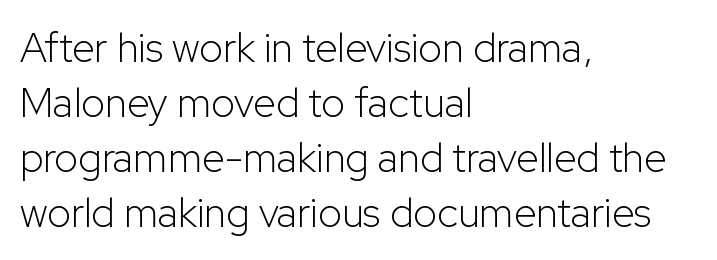
Unlike a traditional serif, this face leaves its strokes unadorned. Does the copy run flush right? No — it runs flush left. This is the regular roman posture of the typeface. The space directly below the letters is spotless. Spacing verdict: proportional, widths tailored to each character.
